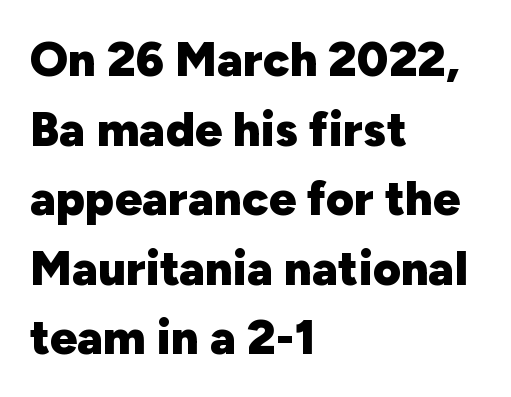
The image shows 48 px heavy sans-serif type, upright; set left-aligned, normal line spacing (1.45x), normal letter spacing, not underlined; low stroke contrast and a medium x-height.
